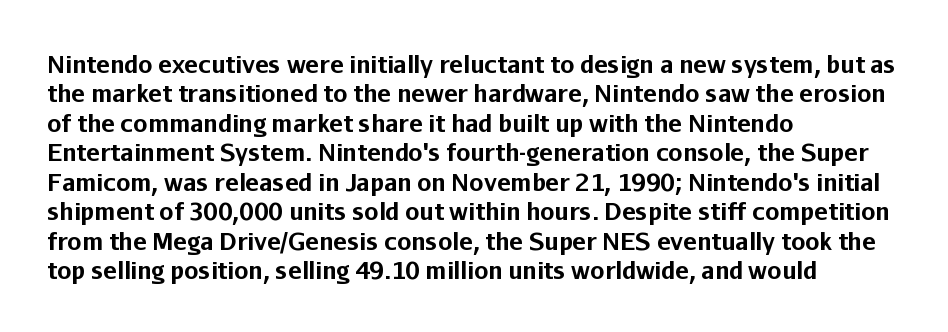
{"italic": "no", "bold": "yes", "underline": "no", "align": "left", "line_spacing": "normal", "line_spacing_ratio": 1.28, "letter_spacing": "normal", "letter_spacing_em": 0.0, "glyph_px": 23}
